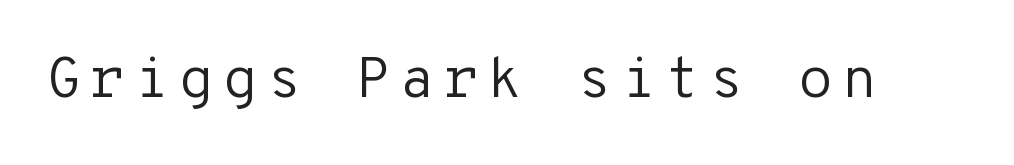
Stroke mass is kept to a normal reading level or below. Think of a typewriter: that constant character pitch is what you see here. Vertical strokes here are truly vertical. The text was rendered using a sans face with plain stroke endings. The area under the type is left untouched.
